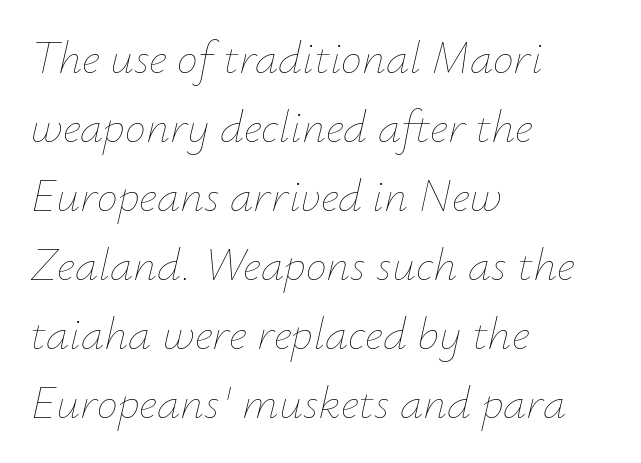
Q: Is the text bold? A: No.
Q: Is the text italic (slanted)? A: Yes, it leans right by about 12 degrees.
Q: Is the text underlined? A: No.
Q: How is the paragraph aligned? A: Left-aligned.
Q: Is the spacing between letters normal or unusually wide? A: Normal.
Q: Is the spacing between lines tight, normal or loose? A: Normal.
Q: Width (condensed, normal, or wide)? A: Normal.
Q: Stroke contrast? A: Low.
Q: x-height? A: Small.
Q: Monospaced? A: No.
